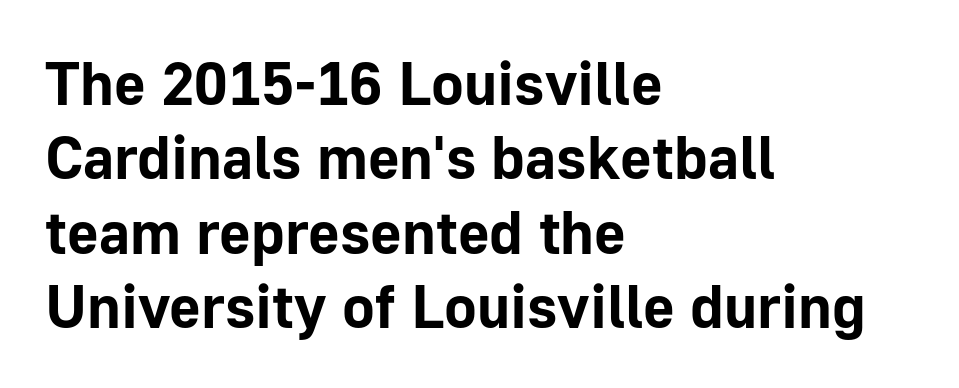
Q: Is the text bold? A: Yes.
Q: Is the text italic (slanted)? A: No, it is upright.
Q: Is the typeface a serif or a sans-serif typeface? A: Sans-serif.
Q: Is the text underlined? A: No.
Q: How is the paragraph aligned? A: Left-aligned.
Q: Is the spacing between letters normal or unusually wide? A: Normal.
Q: Width (condensed, normal, or wide)? A: Normal.
Q: Stroke contrast? A: Low.
Q: x-height? A: Medium.
Q: Monospaced? A: No.
